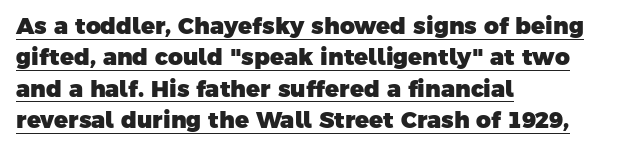
{"bold": "yes", "underline": "yes", "align": "left", "line_spacing": "normal", "line_spacing_ratio": 1.36, "letter_spacing": "normal", "letter_spacing_em": 0.0, "glyph_px": 23}
